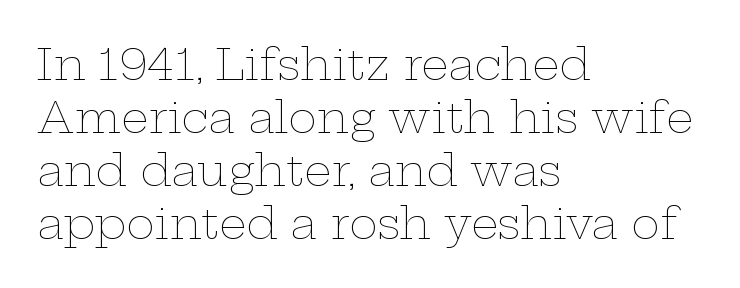
The image shows 43 px thin, wide type, upright; set left-aligned, line spacing 1.23x, normal letter spacing, not underlined; low stroke contrast and a medium x-height.
